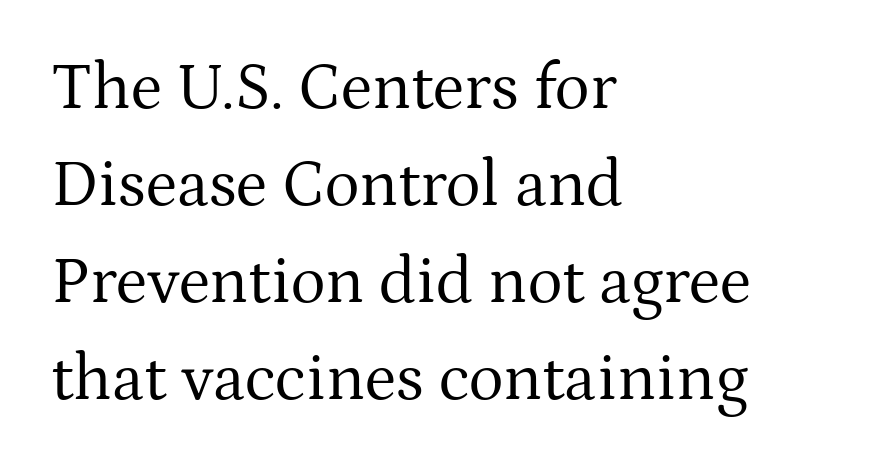
The image shows 66 px regular-weight serif type, upright; set left-aligned, normal line spacing (1.47x), normal letter spacing, not underlined; medium stroke contrast and a medium x-height.
